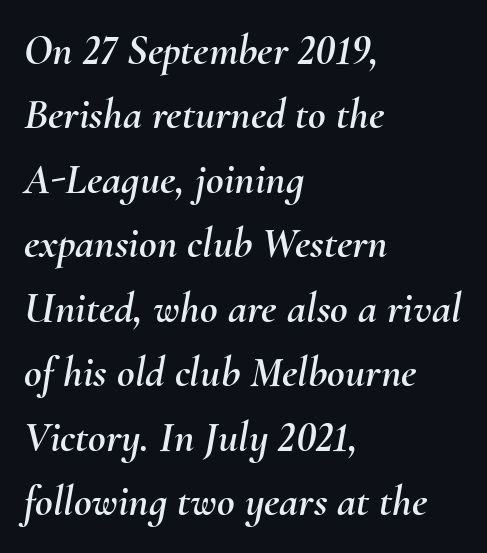
Each letter keeps its own natural width here, so spacing adapts to shape. Teacher's note: observe the even left margin — that is flush-left alignment. The face used here is rendered with its standard letterfit. Only glyphs here, with clear space below each row.
